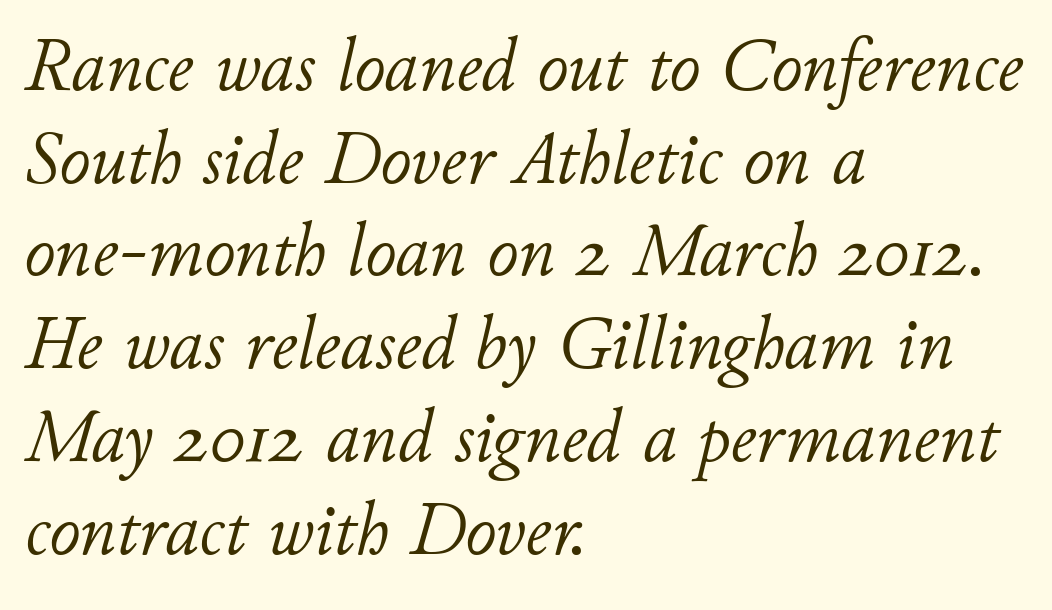
{"italic": "yes", "lean": "right", "slant_degrees": 11, "bold": "no", "weight": "light", "width": "normal", "stroke_contrast": "low", "x_height": "small", "monospaced": "no", "underline": "no", "align": "left", "line_spacing_ratio": 1.22, "letter_spacing": "normal", "letter_spacing_em": 0.0, "glyph_px": 76}
